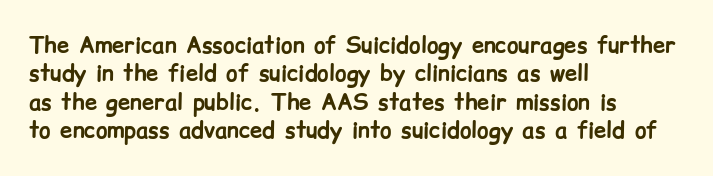
The image shows 22 px bold type, upright; set left-aligned, normal line spacing (1.29x), normal letter spacing, not underlined.
